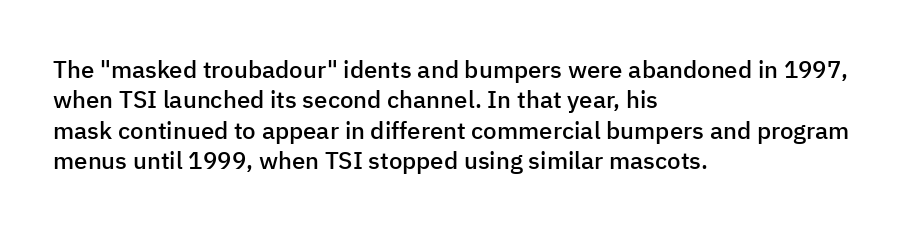
Q: Is the text bold? A: Semi-bold.
Q: Is the text italic (slanted)? A: No, it is upright.
Q: Is the text underlined? A: No.
Q: How is the paragraph aligned? A: Left-aligned.
Q: Is the spacing between letters normal or unusually wide? A: Normal.
Q: Is the spacing between lines tight, normal or loose? A: Normal.
